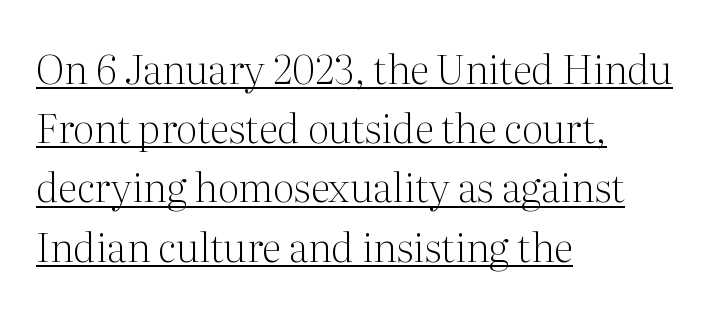
{"serif": "yes", "italic": "no", "bold": "no", "weight": "light", "width": "normal", "stroke_contrast": "medium", "x_height": "medium", "monospaced": "no", "underline": "yes", "align": "left", "line_spacing": "normal", "line_spacing_ratio": 1.48, "letter_spacing": "normal", "letter_spacing_em": 0.0, "glyph_px": 40}
